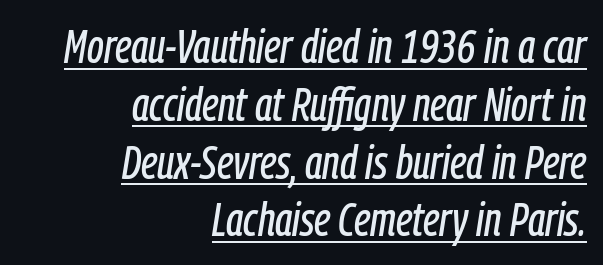
{"italic": "yes", "lean": "right", "slant_degrees": 9, "width": "condensed", "stroke_contrast": "low", "x_height": "medium", "monospaced": "no", "underline": "yes", "align": "right", "line_spacing_ratio": 1.23, "letter_spacing": "normal", "letter_spacing_em": 0.0, "glyph_px": 47}
